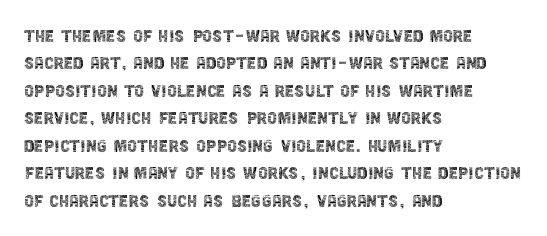
Q: Is the text bold? A: No.
Q: Is the text italic (slanted)? A: No, it is upright.
Q: Is the text underlined? A: No.
Q: How is the paragraph aligned? A: Left-aligned.
Q: Is the spacing between letters normal or unusually wide? A: Normal.
Q: Is the spacing between lines tight, normal or loose? A: Normal.
